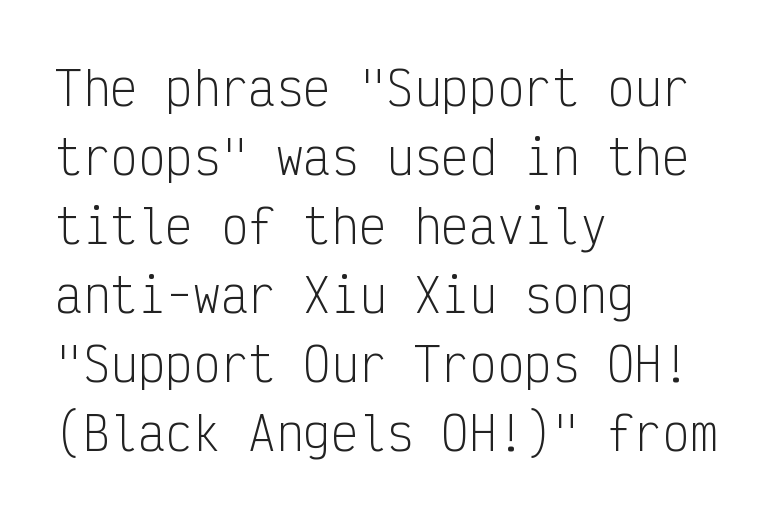
Look at the tracking — it's just the regular setting, nothing added. Look at the bottom of the vertical strokes: they stop flat, with no serifs. The setting favours the left margin, as ordinary paragraphs usually do. Descender tails drop into unmarked territory. Evenly set lines give the paragraph a standard silhouette. Looks like terminal output: every glyph gets an equal slot.
